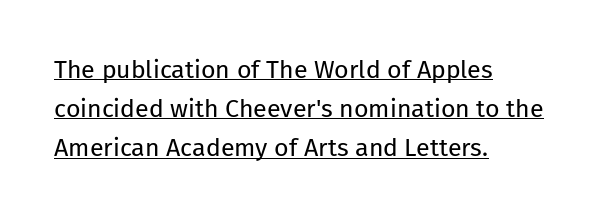
Q: Is the text bold? A: No.
Q: Is the text italic (slanted)? A: No, it is upright.
Q: Is the text underlined? A: Yes.
Q: How is the paragraph aligned? A: Left-aligned.
Q: Is the spacing between letters normal or unusually wide? A: Normal.
Q: Is the spacing between lines tight, normal or loose? A: Normal.
